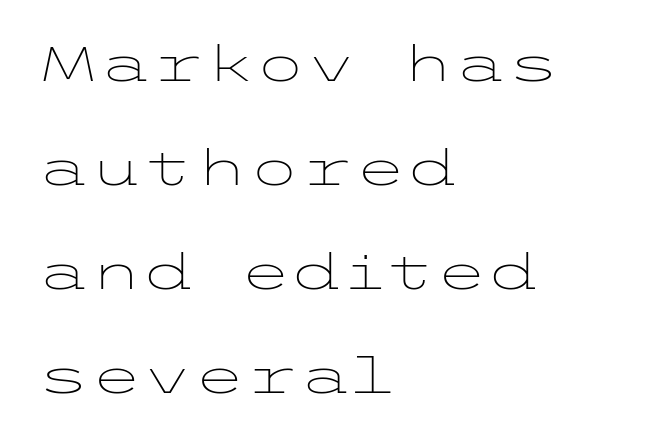
Q: Is the text bold? A: No.
Q: Is the text italic (slanted)? A: No, it is upright.
Q: Is the typeface a serif or a sans-serif typeface? A: Sans-serif.
Q: Is the text underlined? A: No.
Q: How is the paragraph aligned? A: Left-aligned.
Q: Is the spacing between letters normal or unusually wide? A: Normal.
Q: Is the spacing between lines tight, normal or loose? A: Loose.
Q: Width (condensed, normal, or wide)? A: Wide.
Q: Stroke contrast? A: Low.
Q: x-height? A: Medium.
